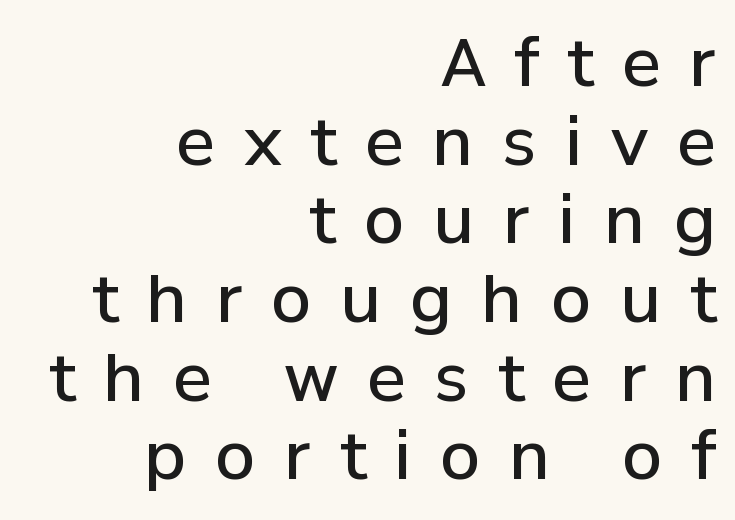
The image shows 65 px semibold sans-serif type, upright; set right-aligned, line spacing 1.21x, unusually wide letter spacing (+0.44 em), not underlined; low stroke contrast and a medium x-height.
